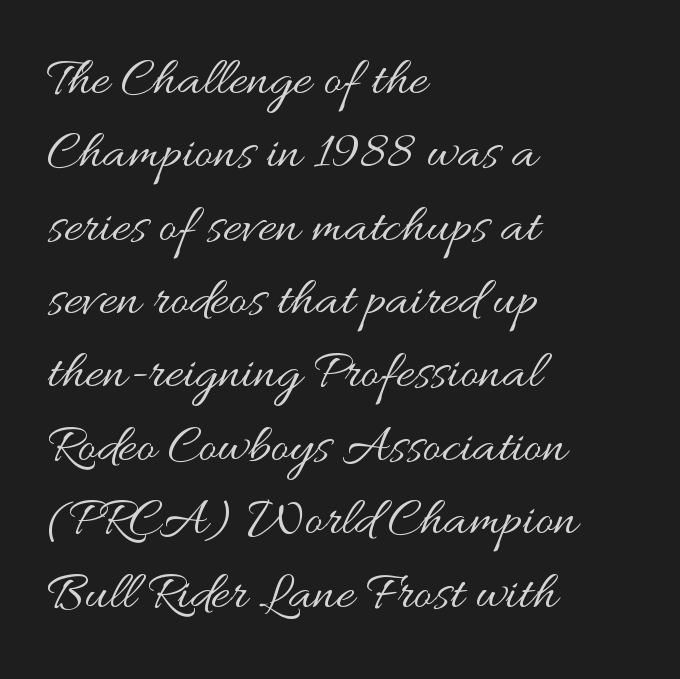
This sample is left-justified, so line endings fall wherever the words run out. Weight class: somewhere from thin through regular. A typesetter would call this proportional, since set widths differ per character. The rendering uses a moderate line-height, typical for paragraphs. The glyphs are unaccompanied by any horizontal stroke below them.
